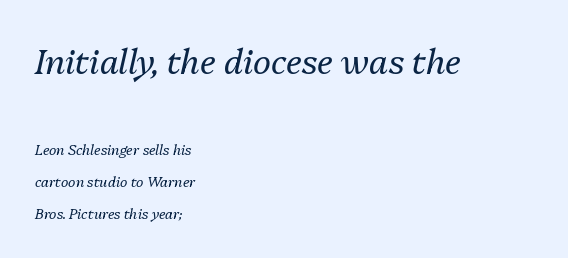
{"italic": "yes", "lean": "right", "slant_degrees": 13, "bold": "no", "weight": "regular", "width": "normal", "stroke_contrast": "medium", "x_height": "medium", "monospaced": "no", "underline": "no", "align": "left", "line_spacing": "loose", "line_spacing_ratio": 2.27, "letter_spacing": "normal", "letter_spacing_em": 0.0, "larger_block": "first", "size_ratio": 2.43, "glyph_px": 34}
